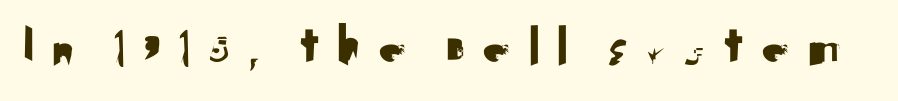
The image shows 56 px sans-serif type, upright; set unusually wide letter spacing (+0.28 em), not underlined; medium stroke contrast and a small x-height.
